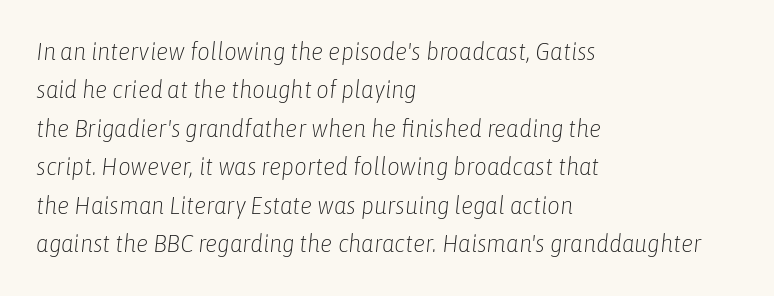
Q: Is the text bold? A: No.
Q: Is the text italic (slanted)? A: Yes, it leans right by about 6 degrees.
Q: Is the text underlined? A: No.
Q: How is the paragraph aligned? A: Left-aligned.
Q: Is the spacing between letters normal or unusually wide? A: Normal.
Q: Is the spacing between lines tight, normal or loose? A: Normal.
